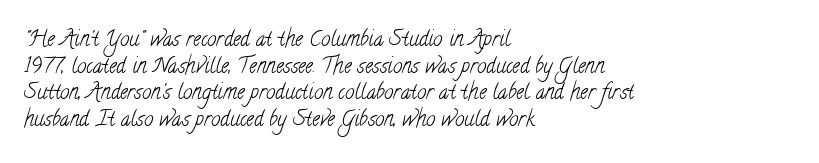
Q: Is the text bold? A: No.
Q: Is the text underlined? A: No.
Q: How is the paragraph aligned? A: Left-aligned.
Q: Is the spacing between letters normal or unusually wide? A: Normal.
Q: Is the spacing between lines tight, normal or loose? A: Normal.
